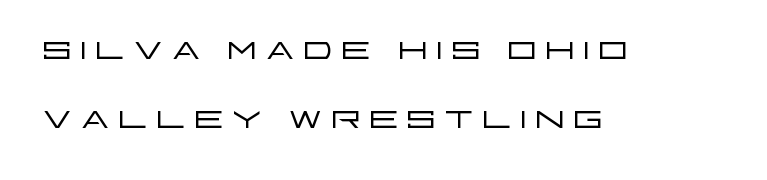
The image shows 48 px light, wide sans-serif type, upright; set left-aligned, normal line spacing (1.43x), not underlined; low stroke contrast and a large x-height.
